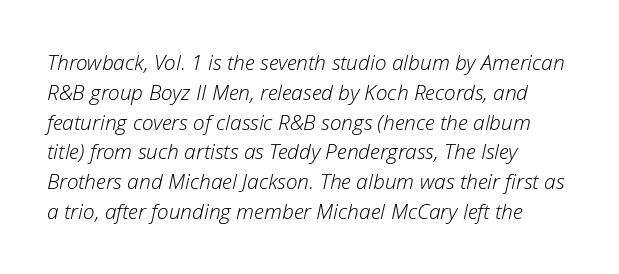
Q: Is the text bold? A: No.
Q: Is the text italic (slanted)? A: Yes, it leans right by about 12 degrees.
Q: Is the text underlined? A: No.
Q: How is the paragraph aligned? A: Left-aligned.
Q: Is the spacing between letters normal or unusually wide? A: Normal.
Q: Is the spacing between lines tight, normal or loose? A: Normal.
